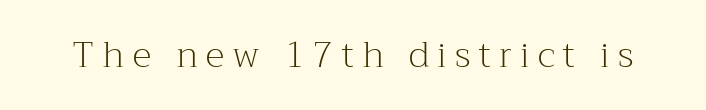
Q: Is the text bold? A: No.
Q: Is the text italic (slanted)? A: No, it is upright.
Q: Is the typeface a serif or a sans-serif typeface? A: Serif.
Q: Is the text underlined? A: No.
Q: Is the spacing between letters normal or unusually wide? A: Unusually wide.
Q: Width (condensed, normal, or wide)? A: Normal.
Q: Stroke contrast? A: Medium.
Q: x-height? A: Medium.
Q: Monospaced? A: No.
